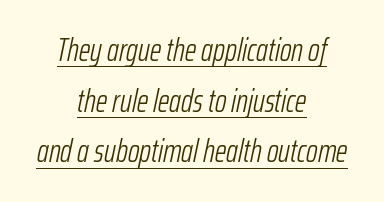
Q: Is the text bold? A: No.
Q: Is the text italic (slanted)? A: Yes, it leans right by about 12 degrees.
Q: Is the text underlined? A: Yes.
Q: How is the paragraph aligned? A: Centered.
Q: Is the spacing between letters normal or unusually wide? A: Normal.
Q: Is the spacing between lines tight, normal or loose? A: Normal.
Q: Width (condensed, normal, or wide)? A: Condensed.
Q: Stroke contrast? A: Low.
Q: x-height? A: Medium.
Q: Monospaced? A: No.
